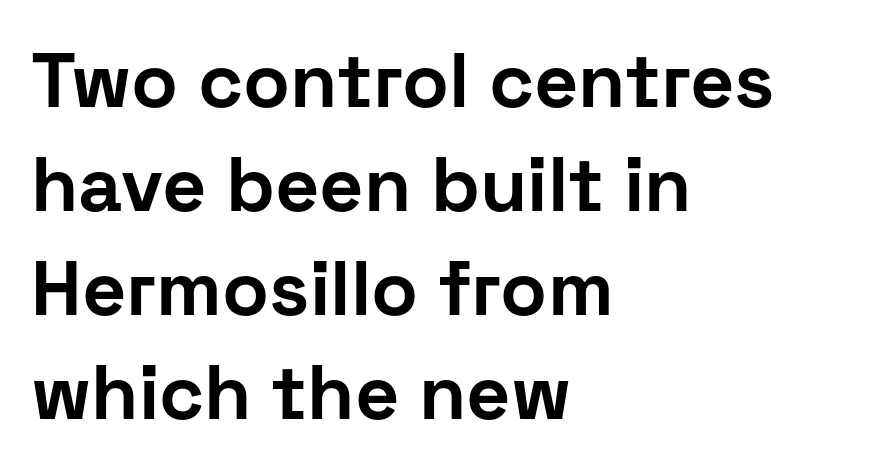
The image shows 77 px bold sans-serif type, upright; set left-aligned, normal line spacing (1.35x), normal letter spacing, not underlined; low stroke contrast and a medium x-height.
